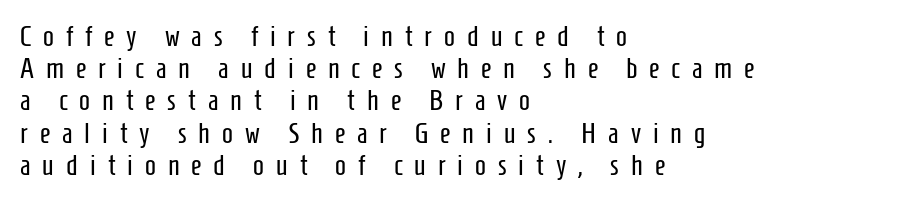
Q: Is the text bold? A: No.
Q: Is the text italic (slanted)? A: No, it is upright.
Q: Is the typeface a serif or a sans-serif typeface? A: Sans-serif.
Q: Is the text underlined? A: No.
Q: How is the paragraph aligned? A: Left-aligned.
Q: Is the spacing between letters normal or unusually wide? A: Unusually wide.
Q: Is the spacing between lines tight, normal or loose? A: Tight.
Q: Width (condensed, normal, or wide)? A: Condensed.
Q: Stroke contrast? A: Low.
Q: x-height? A: Medium.
Q: Monospaced? A: No.
